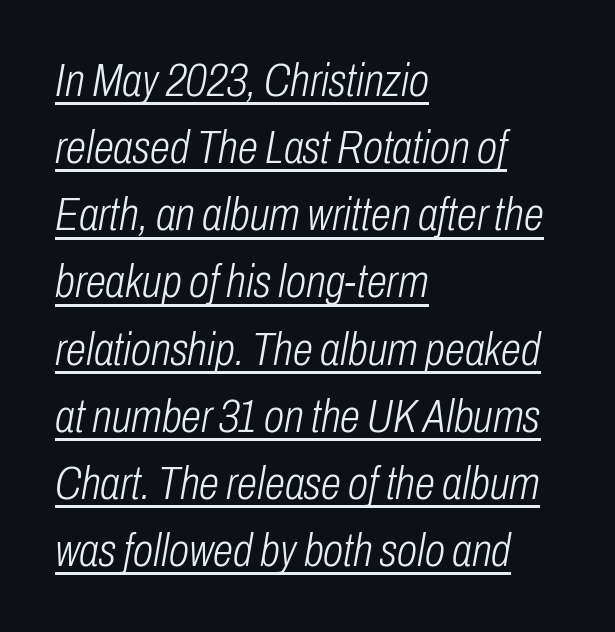
Is the stroke heavy? The answer is a plain regular-or-lighter. The type is set solid horizontally, with unmodified tracking. Each line starts at the same left margin while the right side varies. Quick note: italic. Leading matches the norm, producing a regular column. Every word sits above its own underline.
